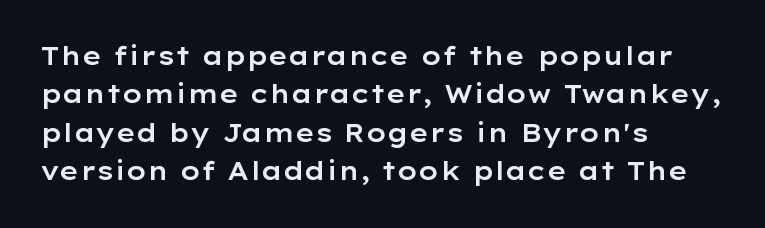
Q: Is the text italic (slanted)? A: No, it is upright.
Q: Is the text underlined? A: No.
Q: How is the paragraph aligned? A: Left-aligned.
Q: Is the spacing between letters normal or unusually wide? A: Normal.
Q: Is the spacing between lines tight, normal or loose? A: Normal.
